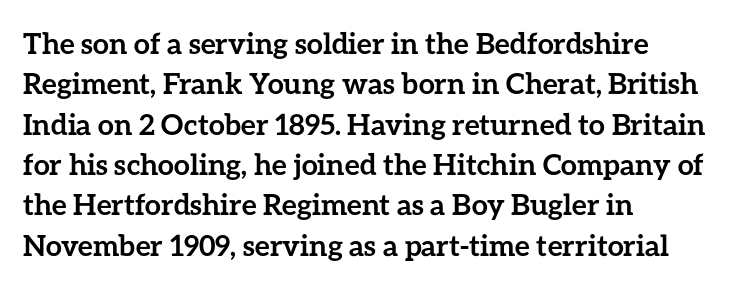
The image shows 29 px semibold type, upright; set left-aligned, normal line spacing (1.39x), normal letter spacing, not underlined; low stroke contrast and a medium x-height.
